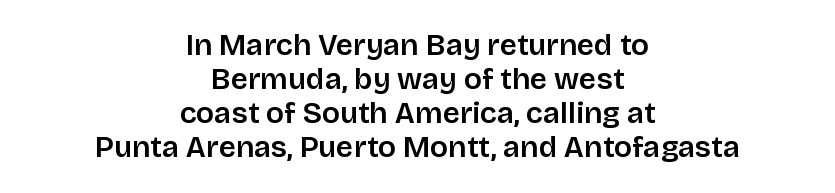
{"serif": "no", "italic": "no", "width": "normal", "stroke_contrast": "low", "x_height": "large", "monospaced": "no", "underline": "no", "align": "center", "line_spacing": "tight", "line_spacing_ratio": 1.13, "letter_spacing": "normal", "letter_spacing_em": 0.0, "glyph_px": 30}
